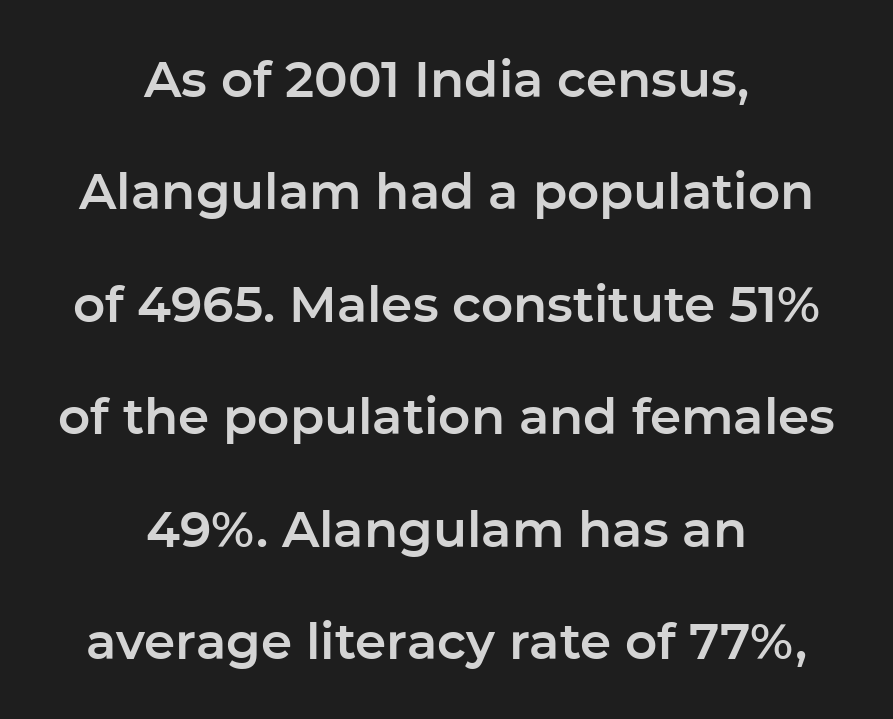
Q: Is the text italic (slanted)? A: No, it is upright.
Q: Is the typeface a serif or a sans-serif typeface? A: Sans-serif.
Q: Is the text underlined? A: No.
Q: How is the paragraph aligned? A: Centered.
Q: Is the spacing between letters normal or unusually wide? A: Normal.
Q: Is the spacing between lines tight, normal or loose? A: Loose.
Q: Width (condensed, normal, or wide)? A: Normal.
Q: Stroke contrast? A: Low.
Q: x-height? A: Medium.
Q: Monospaced? A: No.
